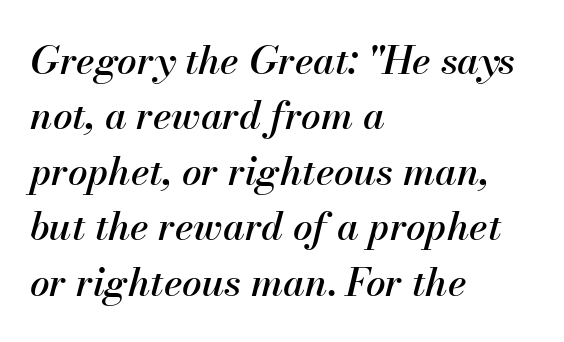
The image shows 39 px text type, italic (leaning right); set left-aligned, normal line spacing (1.42x), normal letter spacing, not underlined; medium stroke contrast and a small x-height.
